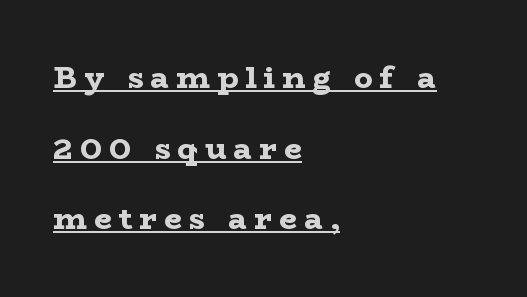
{"serif": "yes", "italic": "no", "bold": "yes", "weight": "bold", "width": "wide", "stroke_contrast": "low", "x_height": "medium", "monospaced": "no", "underline": "yes", "align": "left", "line_spacing": "loose", "line_spacing_ratio": 2.28, "letter_spacing": "wide", "letter_spacing_em": 0.23, "glyph_px": 31}
